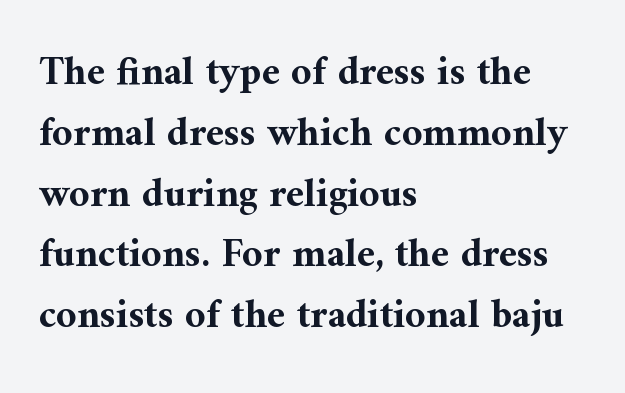
{"serif": "yes", "italic": "no", "bold": "yes", "weight": "bold", "width": "normal", "stroke_contrast": "medium", "x_height": "medium", "monospaced": "no", "underline": "no", "align": "left", "line_spacing": "normal", "line_spacing_ratio": 1.52, "letter_spacing": "normal", "letter_spacing_em": 0.0, "glyph_px": 40}
